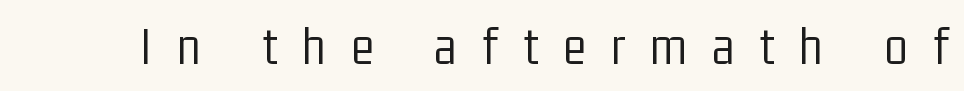
Q: Is the text bold? A: No.
Q: Is the text italic (slanted)? A: No, it is upright.
Q: Is the typeface a serif or a sans-serif typeface? A: Sans-serif.
Q: Is the text underlined? A: No.
Q: Is the spacing between letters normal or unusually wide? A: Unusually wide.
Q: Width (condensed, normal, or wide)? A: Condensed.
Q: Stroke contrast? A: Low.
Q: x-height? A: Medium.
Q: Monospaced? A: No.
